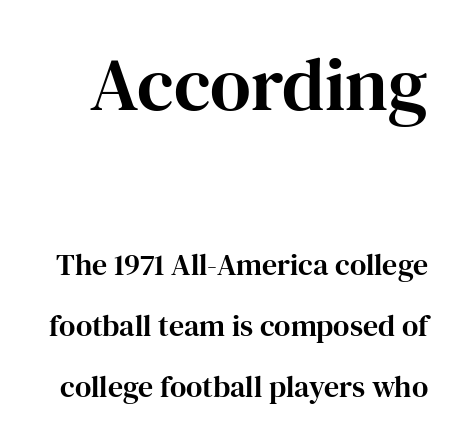
{"serif": "yes", "italic": "no", "width": "normal", "stroke_contrast": "high", "x_height": "medium", "monospaced": "no", "underline": "no", "line_spacing": "loose", "line_spacing_ratio": 2.02, "letter_spacing": "normal", "letter_spacing_em": 0.0, "larger_block": "first", "size_ratio": 2.5, "glyph_px": 75}
